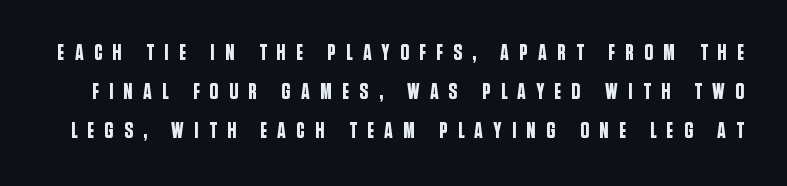
{"italic": "no", "underline": "no", "line_spacing_ratio": 1.77, "letter_spacing": "wide", "letter_spacing_em": 0.46, "glyph_px": 22}
